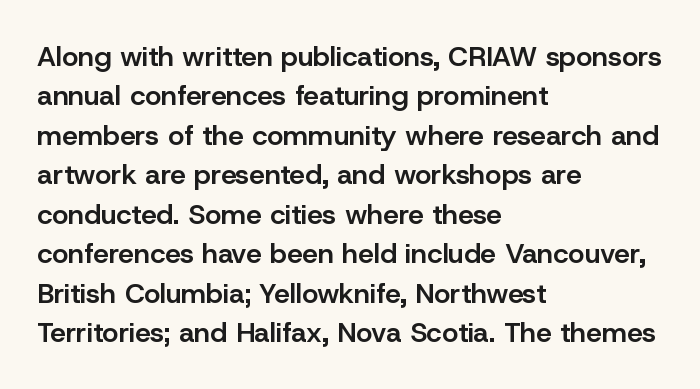
Q: Is the text bold? A: Semi-bold.
Q: Is the text italic (slanted)? A: No, it is upright.
Q: Is the typeface a serif or a sans-serif typeface? A: Sans-serif.
Q: Is the text underlined? A: No.
Q: How is the paragraph aligned? A: Left-aligned.
Q: Is the spacing between letters normal or unusually wide? A: Normal.
Q: Is the spacing between lines tight, normal or loose? A: Normal.
Q: Width (condensed, normal, or wide)? A: Normal.
Q: Stroke contrast? A: Low.
Q: x-height? A: Medium.
Q: Monospaced? A: No.
